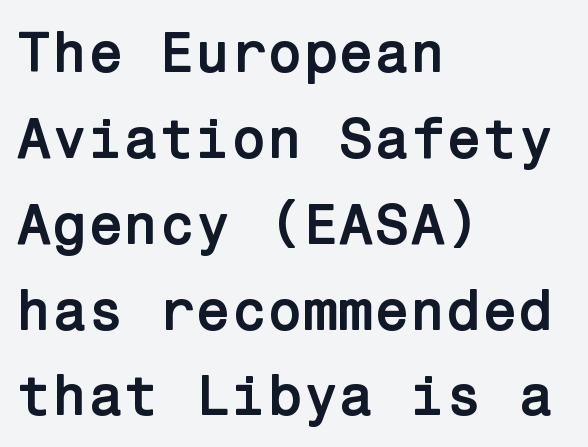
Q: Is the text bold? A: Yes.
Q: Is the text italic (slanted)? A: No, it is upright.
Q: Is the typeface a serif or a sans-serif typeface? A: Sans-serif.
Q: Is the text underlined? A: No.
Q: How is the paragraph aligned? A: Left-aligned.
Q: Is the spacing between letters normal or unusually wide? A: Normal.
Q: Is the spacing between lines tight, normal or loose? A: Normal.
Q: Width (condensed, normal, or wide)? A: Normal.
Q: Stroke contrast? A: Low.
Q: x-height? A: Medium.
